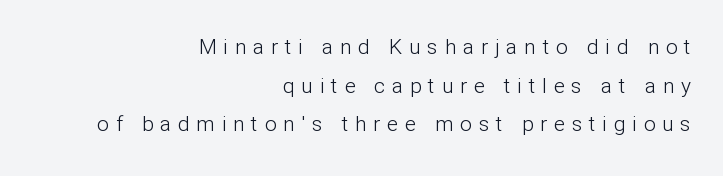
{"italic": "no", "bold": "no", "underline": "no", "align": "right", "line_spacing_ratio": 1.84, "letter_spacing": "wide", "letter_spacing_em": 0.32, "glyph_px": 21}
